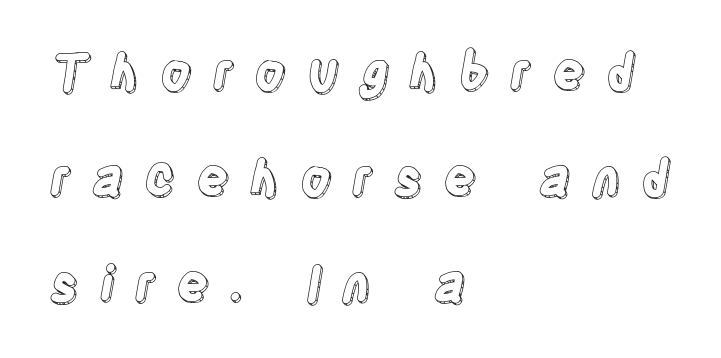
The image shows 49 px condensed type; set left-aligned, loose line spacing (2.16x), unusually wide letter spacing (+0.41 em), not underlined; a large x-height.
